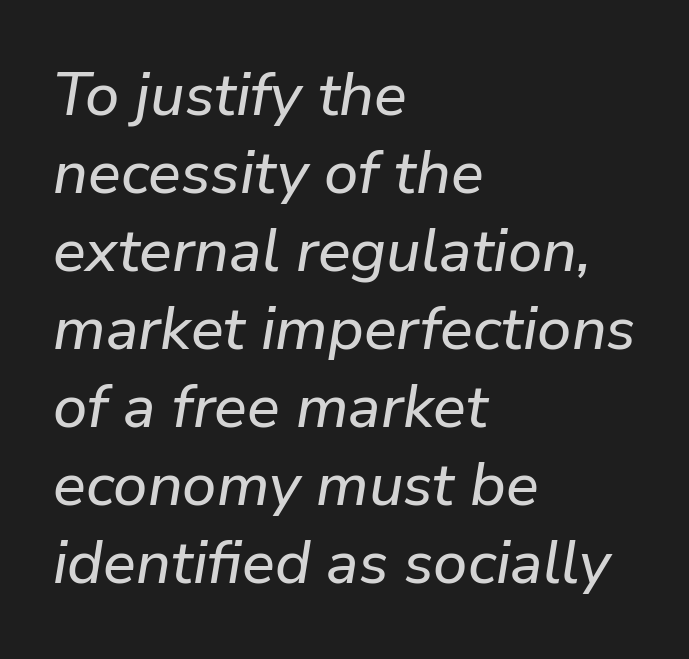
Q: Is the text italic (slanted)? A: Yes, it leans right by about 9 degrees.
Q: Is the text underlined? A: No.
Q: How is the paragraph aligned? A: Left-aligned.
Q: Is the spacing between letters normal or unusually wide? A: Normal.
Q: Is the spacing between lines tight, normal or loose? A: Normal.
Q: Width (condensed, normal, or wide)? A: Normal.
Q: Stroke contrast? A: Low.
Q: x-height? A: Medium.
Q: Monospaced? A: No.
